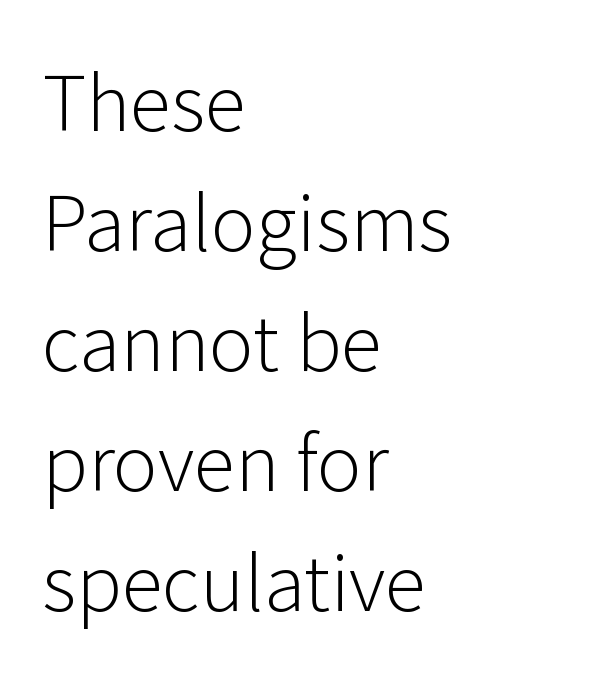
The image shows 76 px light sans-serif type, upright; set left-aligned, normal line spacing (1.58x), normal letter spacing, not underlined; low stroke contrast and a medium x-height.
